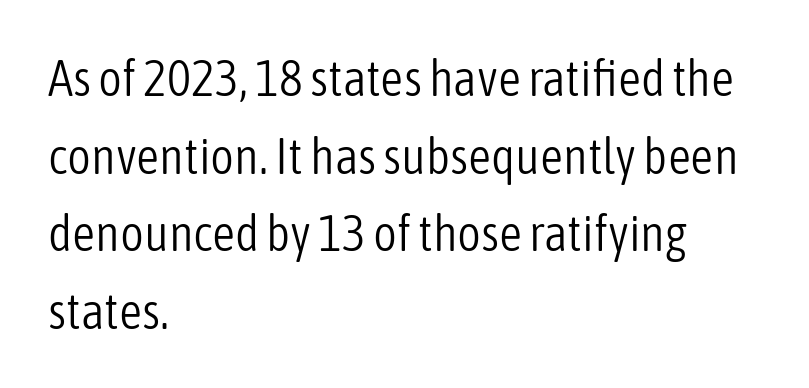
The glyphs are unaccompanied by any horizontal stroke below them. Notice how descenders clear the ascenders below comfortably — that's standard leading. Horizontal alignment here is leftward, the default for most running prose. Spacing between characters is what you'd get straight out of the box. Are there feet on the stems? There aren't — it's a sans. Character widths vary here, with narrow letters taking less room than wide ones.
